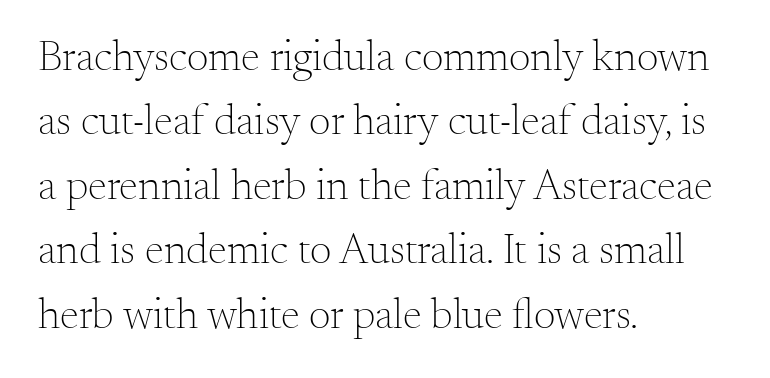
The image shows 43 px light serif type, upright; set left-aligned, normal line spacing (1.5x), normal letter spacing, not underlined; medium stroke contrast and a small x-height.
